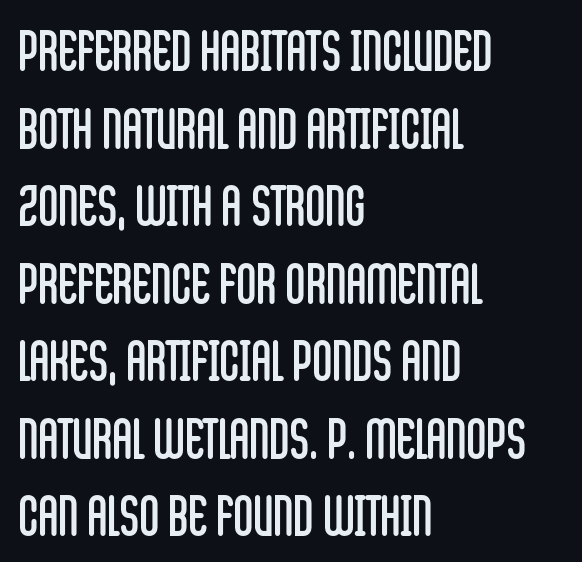
How would I describe the line gaps? Plain and ordinary. The passage shown is typed in a proportional face where columns would drift. Plain, unruled lines of type. A sans-serif font was chosen for this passage. Vertical strokes here are truly vertical. Reading down the block, your eye returns to a fixed left position each line.
